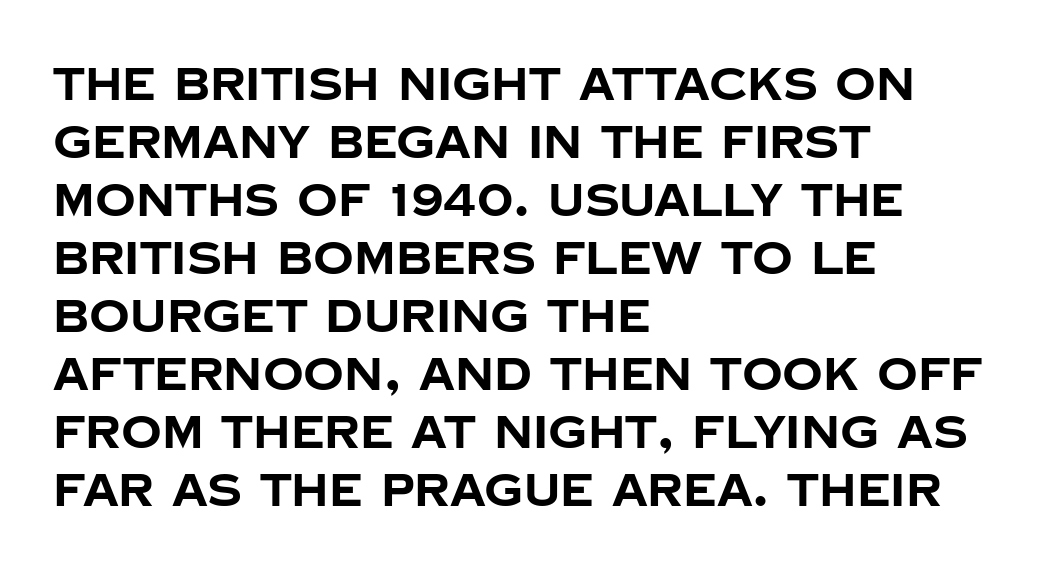
{"serif": "no", "italic": "no", "bold": "yes", "weight": "bold", "width": "normal", "stroke_contrast": "low", "x_height": "large", "monospaced": "no", "underline": "no", "align": "left", "line_spacing": "normal", "line_spacing_ratio": 1.29, "letter_spacing": "normal", "letter_spacing_em": 0.0, "glyph_px": 45}
